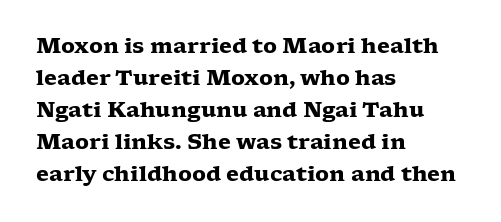
The type sits square on the baseline with zero lean. Summary of weight: heavy, a full bold. Interline gaps are of average width in this sample. The type is set solid horizontally, with unmodified tracking. Underline: absent.
